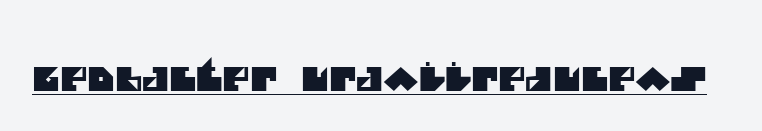
{"serif": "no", "width": "normal", "stroke_contrast": "medium", "x_height": "large", "monospaced": "no", "underline": "yes", "letter_spacing": "normal", "letter_spacing_em": 0.0, "glyph_px": 33}
